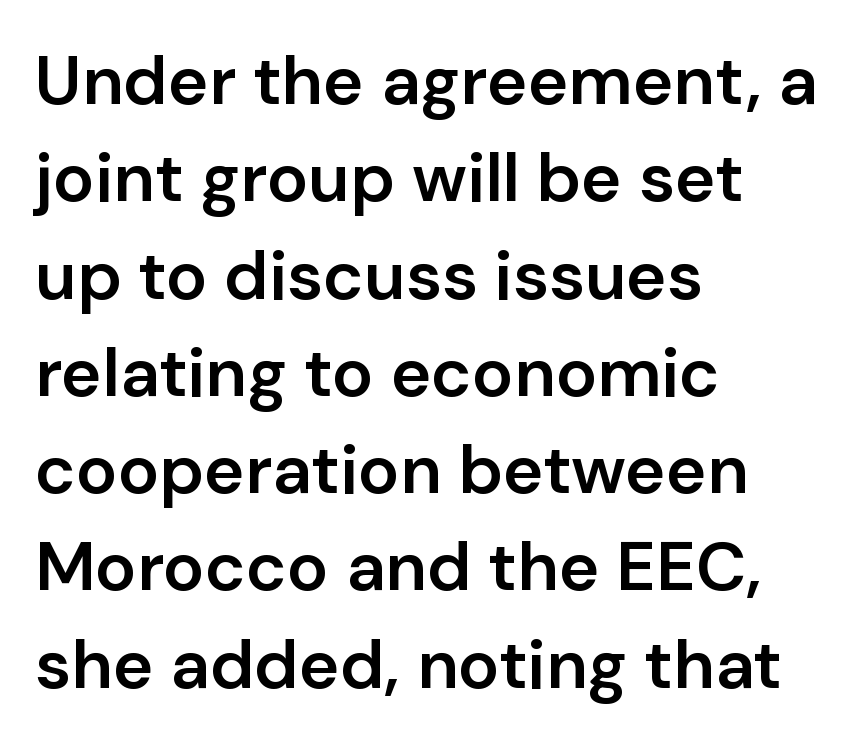
The image shows 69 px semibold sans-serif type, upright; set left-aligned, normal line spacing (1.41x), normal letter spacing, not underlined; low stroke contrast and a medium x-height.
